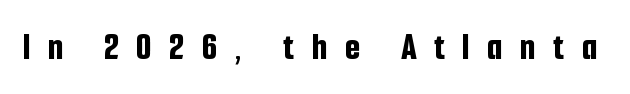
The image shows 39 px bold, condensed sans-serif type, upright; set unusually wide letter spacing (+0.45 em), not underlined; low stroke contrast and a medium x-height.
